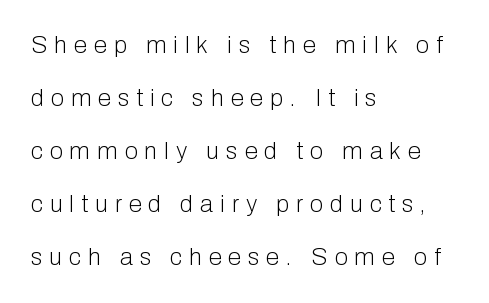
The image shows 24 px text type, upright; set left-aligned, loose line spacing (2.21x), unusually wide letter spacing (+0.29 em), not underlined.
